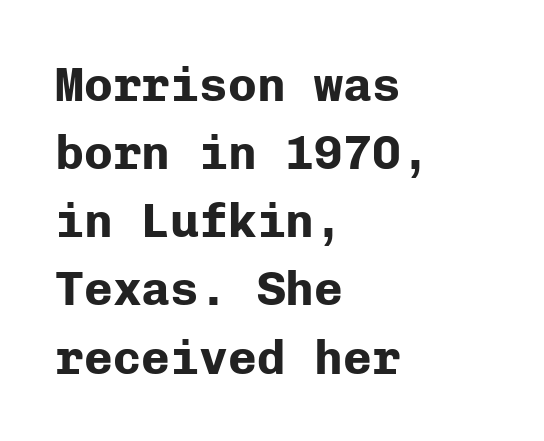
{"serif": "no", "italic": "no", "bold": "yes", "weight": "bold", "width": "normal", "stroke_contrast": "low", "x_height": "medium", "monospaced": "yes", "underline": "no", "align": "left", "line_spacing": "normal", "line_spacing_ratio": 1.42, "letter_spacing": "normal", "letter_spacing_em": 0.0, "glyph_px": 48}
